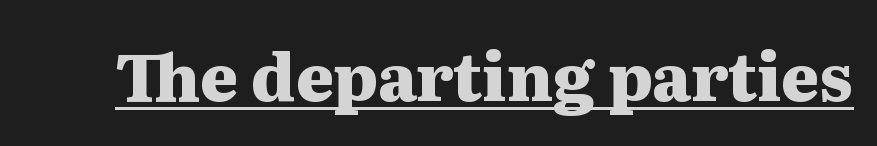
Q: Is the text bold? A: Yes.
Q: Is the text italic (slanted)? A: No, it is upright.
Q: Is the typeface a serif or a sans-serif typeface? A: Serif.
Q: Is the text underlined? A: Yes.
Q: Is the spacing between letters normal or unusually wide? A: Normal.
Q: Width (condensed, normal, or wide)? A: Wide.
Q: Stroke contrast? A: Medium.
Q: x-height? A: Medium.
Q: Monospaced? A: No.
